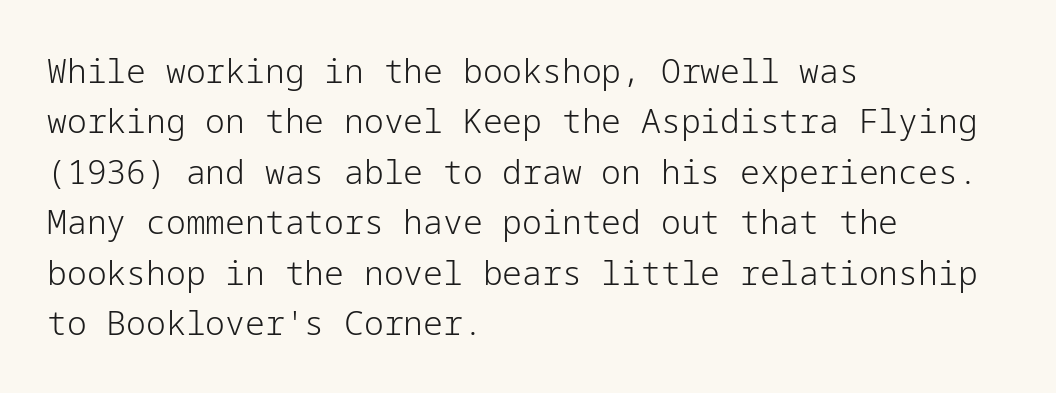
The image shows 33 px light sans-serif type, upright; set left-aligned, normal line spacing (1.53x), normal letter spacing, not underlined; low stroke contrast and a medium x-height.
